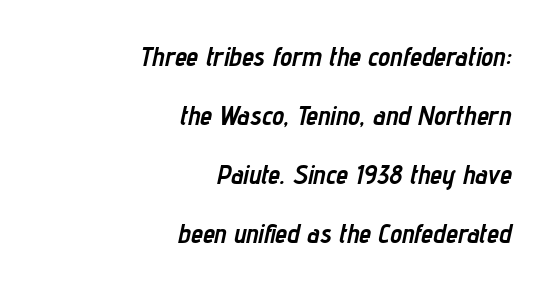
{"italic": "yes", "lean": "right", "slant_degrees": 12, "bold": "yes", "underline": "no", "align": "right", "line_spacing": "loose", "line_spacing_ratio": 2.19, "letter_spacing": "normal", "letter_spacing_em": 0.0, "glyph_px": 27}
